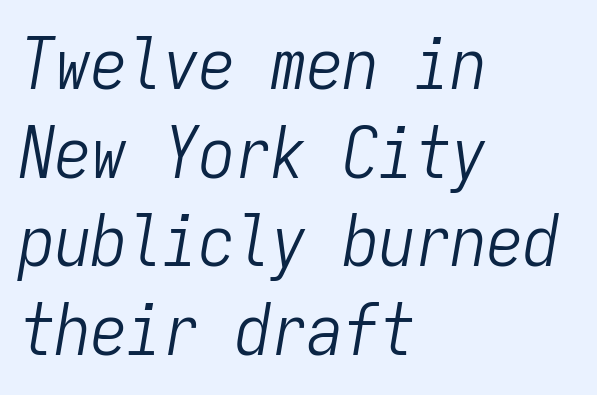
{"italic": "yes", "lean": "right", "slant_degrees": 9, "bold": "no", "weight": "light", "width": "condensed", "stroke_contrast": "low", "x_height": "medium", "monospaced": "yes", "underline": "no", "align": "left", "line_spacing_ratio": 1.23, "letter_spacing": "normal", "letter_spacing_em": 0.0, "glyph_px": 72}
